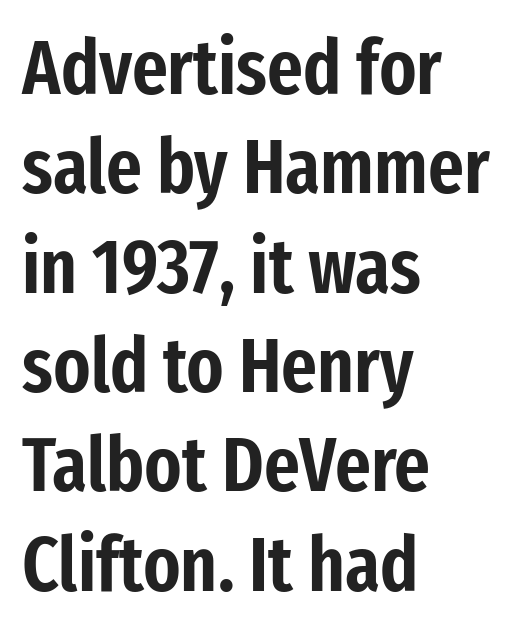
{"serif": "no", "italic": "no", "width": "condensed", "stroke_contrast": "low", "x_height": "medium", "monospaced": "no", "underline": "no", "align": "left", "line_spacing": "normal", "line_spacing_ratio": 1.29, "letter_spacing": "normal", "letter_spacing_em": 0.0, "glyph_px": 77}
